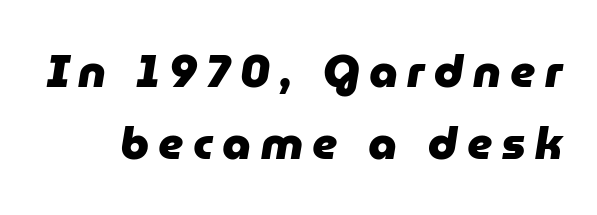
The image shows 45 px heavy type, italic (leaning right); set normal line spacing (1.59x), unusually wide letter spacing (+0.21 em), not underlined; low stroke contrast and a medium x-height.
